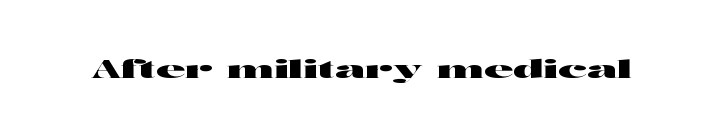
Q: Is the text italic (slanted)? A: No, it is upright.
Q: Is the text underlined? A: No.
Q: Is the spacing between letters normal or unusually wide? A: Normal.
